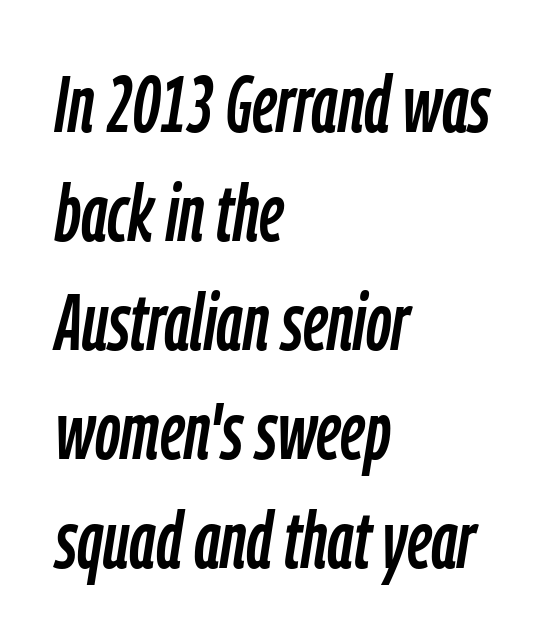
The image shows 79 px condensed type, italic (leaning right); set left-aligned, normal line spacing (1.38x), normal letter spacing, not underlined; low stroke contrast and a medium x-height.
